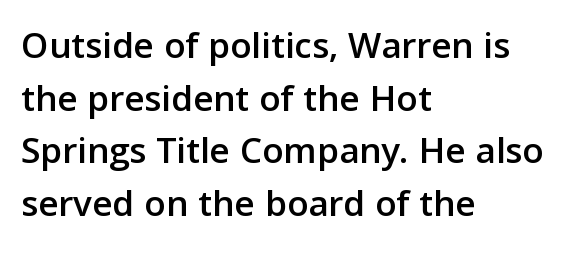
The line-height multiplier appears to be the usual default. No word sits above an underline. Glyph-to-glyph distance matches everyday printed text. The characters display no serif detailing; their extremities are plain. Each letter keeps its own natural width here, so spacing adapts to shape. The passage is arranged the way most books set body copy — flush left.
